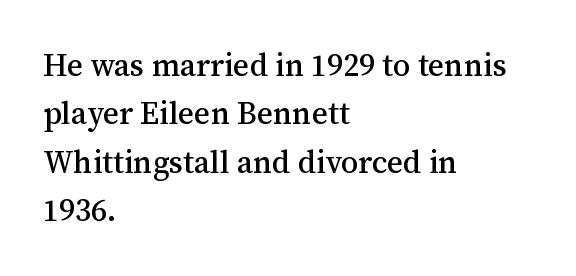
Q: Is the text italic (slanted)? A: No, it is upright.
Q: Is the typeface a serif or a sans-serif typeface? A: Serif.
Q: Is the text underlined? A: No.
Q: How is the paragraph aligned? A: Left-aligned.
Q: Is the spacing between letters normal or unusually wide? A: Normal.
Q: Is the spacing between lines tight, normal or loose? A: Normal.
Q: Width (condensed, normal, or wide)? A: Normal.
Q: Stroke contrast? A: Medium.
Q: x-height? A: Medium.
Q: Monospaced? A: No.
